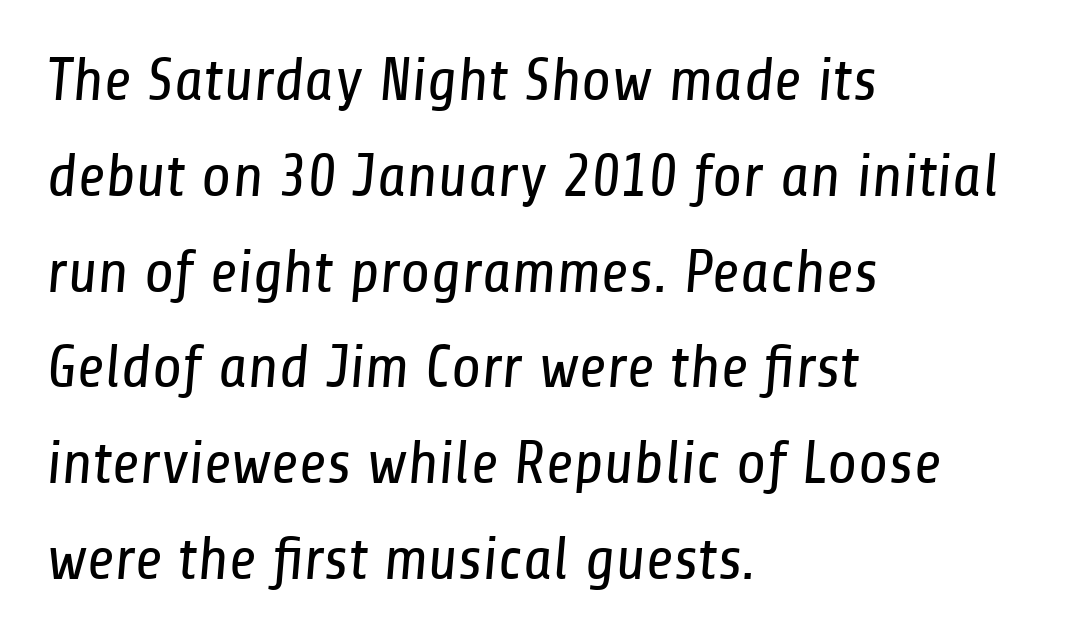
{"serif": "no", "bold": "no", "weight": "regular", "width": "condensed", "stroke_contrast": "low", "x_height": "medium", "monospaced": "no", "underline": "no", "align": "left", "line_spacing": "normal", "line_spacing_ratio": 1.57, "letter_spacing": "normal", "letter_spacing_em": 0.0, "glyph_px": 61}
